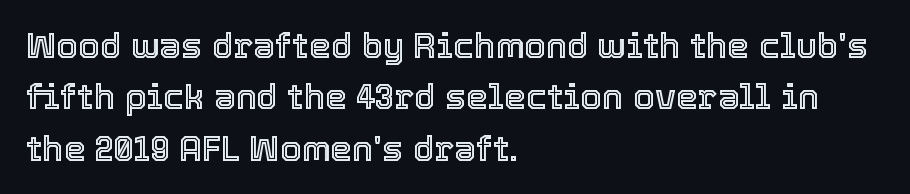
Q: Is the text italic (slanted)? A: No, it is upright.
Q: Is the text underlined? A: No.
Q: How is the paragraph aligned? A: Left-aligned.
Q: Is the spacing between letters normal or unusually wide? A: Normal.
Q: Is the spacing between lines tight, normal or loose? A: Normal.
Q: Width (condensed, normal, or wide)? A: Normal.
Q: x-height? A: Medium.
Q: Monospaced? A: No.
